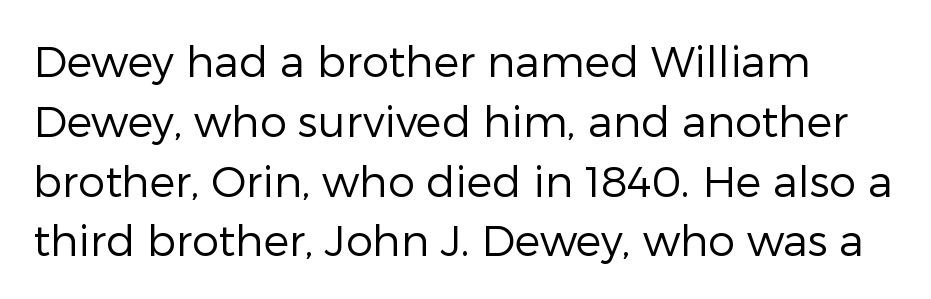
Summary of weight: not heavy and not bold. Caption: multi-line text, flush left, ragged right. This sample uses an upright cut, with every glyph sitting square on the baseline. Leading: standard.
